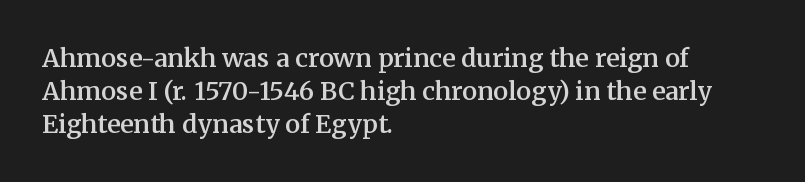
The image shows 25 px text type, upright; set left-aligned, normal line spacing (1.32x), normal letter spacing, not underlined.
